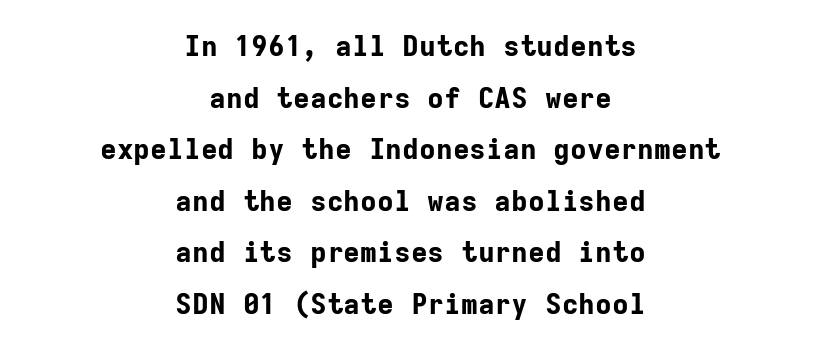
Q: Is the text bold? A: Yes.
Q: Is the text italic (slanted)? A: No, it is upright.
Q: Is the typeface a serif or a sans-serif typeface? A: Sans-serif.
Q: Is the text underlined? A: No.
Q: How is the paragraph aligned? A: Centered.
Q: Is the spacing between letters normal or unusually wide? A: Normal.
Q: Width (condensed, normal, or wide)? A: Normal.
Q: Stroke contrast? A: Low.
Q: x-height? A: Medium.
Q: Monospaced? A: Yes.
